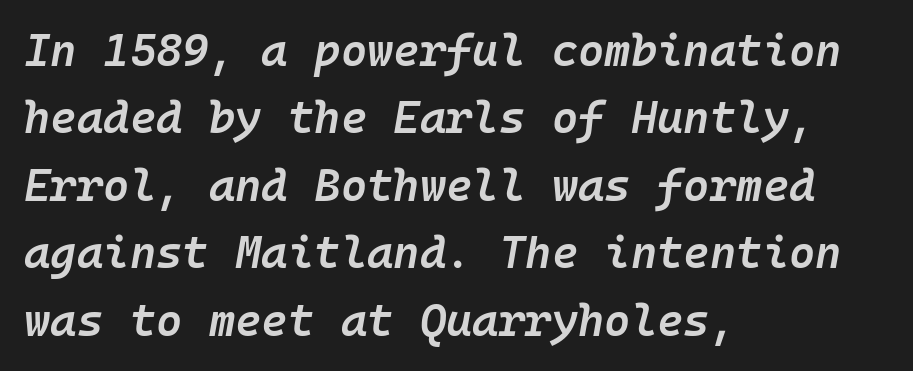
Q: Is the text bold? A: Semi-bold.
Q: Is the text italic (slanted)? A: Yes, it leans right by about 10 degrees.
Q: Is the text underlined? A: No.
Q: How is the paragraph aligned? A: Left-aligned.
Q: Is the spacing between letters normal or unusually wide? A: Normal.
Q: Is the spacing between lines tight, normal or loose? A: Normal.
Q: Width (condensed, normal, or wide)? A: Normal.
Q: Stroke contrast? A: Low.
Q: x-height? A: Medium.
Q: Monospaced? A: Yes.
